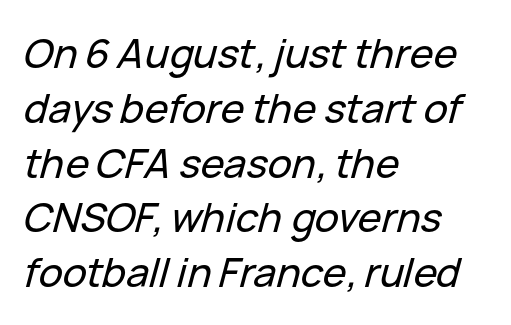
Q: Is the text italic (slanted)? A: Yes, it leans right by about 15 degrees.
Q: Is the text underlined? A: No.
Q: How is the paragraph aligned? A: Left-aligned.
Q: Is the spacing between letters normal or unusually wide? A: Normal.
Q: Is the spacing between lines tight, normal or loose? A: Normal.
Q: Width (condensed, normal, or wide)? A: Normal.
Q: Stroke contrast? A: Low.
Q: x-height? A: Medium.
Q: Monospaced? A: No.
